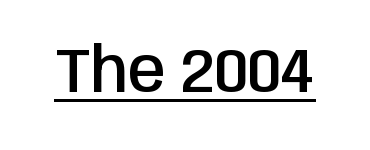
The glyphs are accompanied by a horizontal stroke just below them. Regarding serifs, this sample does without them. Think of a printed novel: that variable character pitch is what you see here. Tracking value appears to be zero — textbook default spacing.
